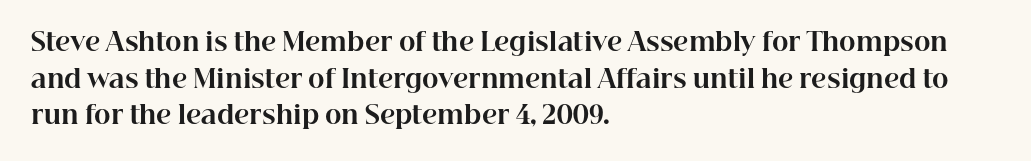
{"italic": "no", "bold": "yes", "underline": "no", "align": "left", "line_spacing": "normal", "line_spacing_ratio": 1.47, "letter_spacing": "normal", "letter_spacing_em": 0.0, "glyph_px": 25}
